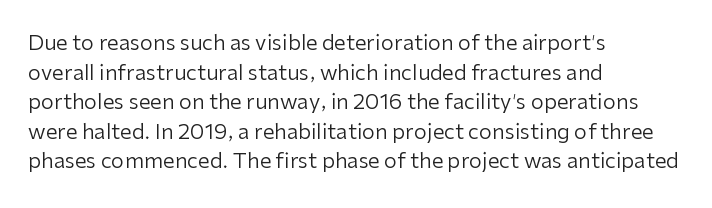
The image shows 21 px text type, upright; set left-aligned, normal line spacing (1.41x), normal letter spacing, not underlined.
